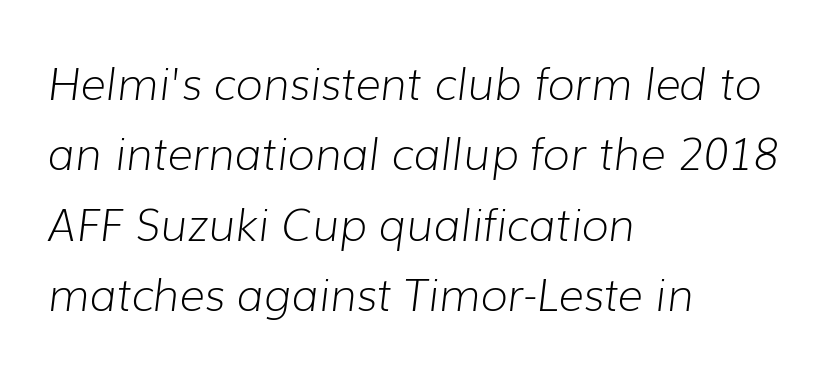
The paragraph has a hard left edge and a soft right edge. The strokes are not fattened; the text isn't bold. This sample has the flowing, uneven cadence of proportional lettering. How would I describe the line gaps? Plain and ordinary. What stands out about the letter spacing? Nothing — it is the standard amount.
